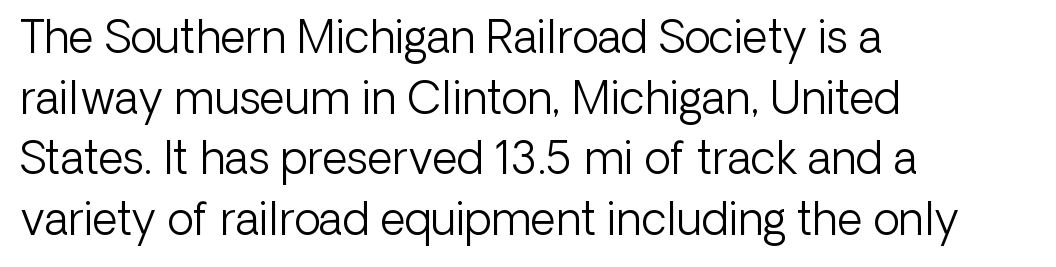
{"serif": "no", "italic": "no", "bold": "no", "weight": "light", "width": "normal", "stroke_contrast": "low", "x_height": "medium", "monospaced": "no", "underline": "no", "align": "left", "line_spacing": "normal", "line_spacing_ratio": 1.38, "letter_spacing": "normal", "letter_spacing_em": 0.0, "glyph_px": 44}
